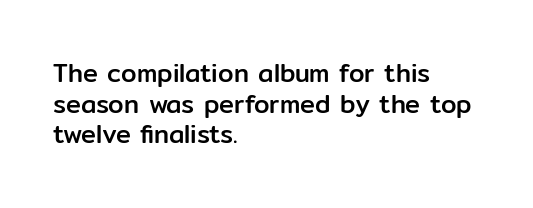
The image shows 25 px text type, upright; set left-aligned, line spacing 1.23x, normal letter spacing, not underlined.
